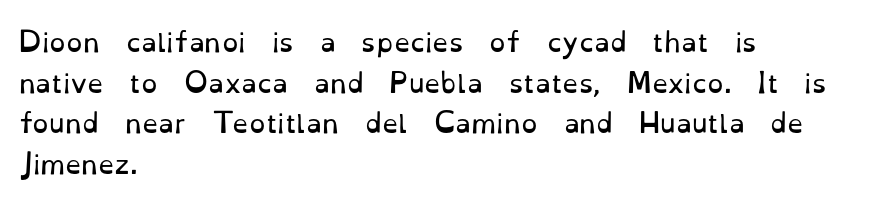
The image shows 26 px text type, upright; set left-aligned, normal line spacing (1.56x), normal letter spacing, not underlined.
